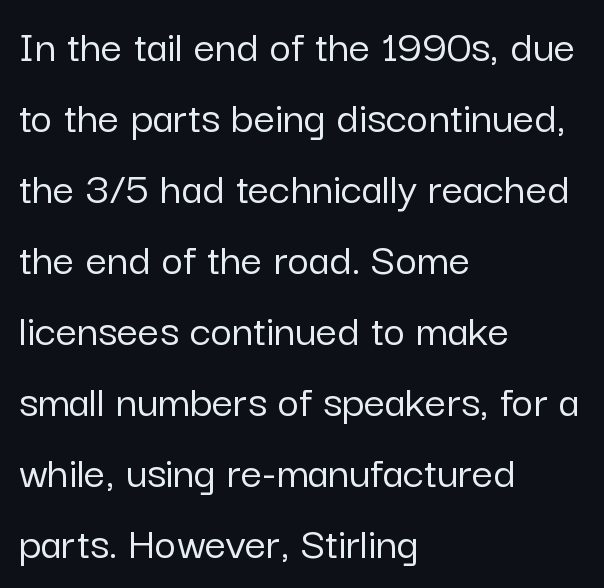
Q: Is the text italic (slanted)? A: No, it is upright.
Q: Is the typeface a serif or a sans-serif typeface? A: Sans-serif.
Q: Is the text underlined? A: No.
Q: How is the paragraph aligned? A: Left-aligned.
Q: Is the spacing between letters normal or unusually wide? A: Normal.
Q: Is the spacing between lines tight, normal or loose? A: Normal.
Q: Width (condensed, normal, or wide)? A: Normal.
Q: Stroke contrast? A: Low.
Q: x-height? A: Medium.
Q: Monospaced? A: No.
